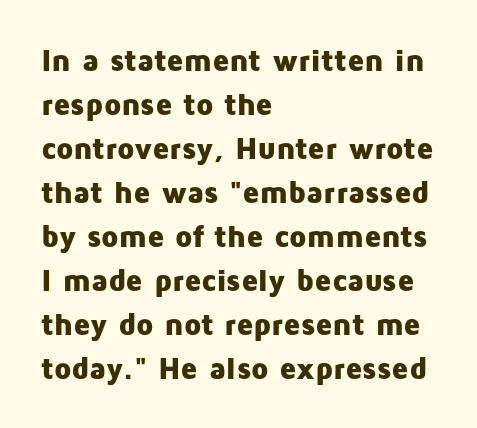
Q: Is the text bold? A: Yes.
Q: Is the text italic (slanted)? A: No, it is upright.
Q: Is the typeface a serif or a sans-serif typeface? A: Sans-serif.
Q: Is the text underlined? A: No.
Q: How is the paragraph aligned? A: Left-aligned.
Q: Is the spacing between letters normal or unusually wide? A: Normal.
Q: Is the spacing between lines tight, normal or loose? A: Normal.
Q: Width (condensed, normal, or wide)? A: Normal.
Q: Stroke contrast? A: Low.
Q: x-height? A: Medium.
Q: Monospaced? A: No.
